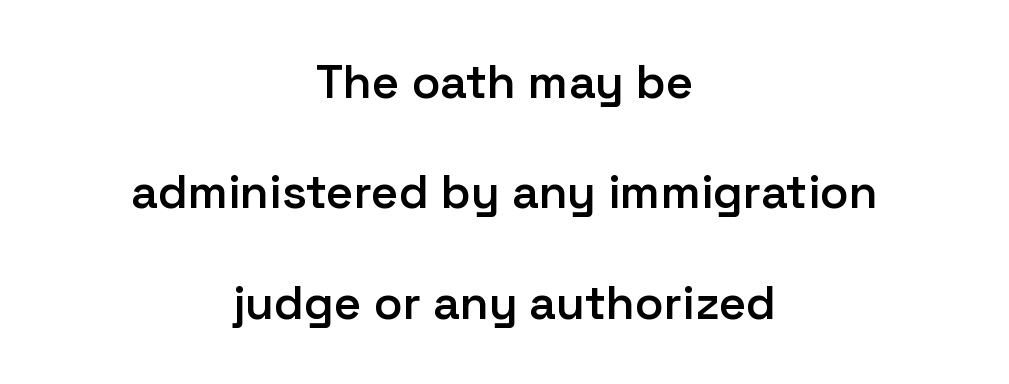
The image shows 47 px semibold sans-serif type, upright; set centered, loose line spacing (2.35x), normal letter spacing, not underlined; low stroke contrast and a medium x-height.
